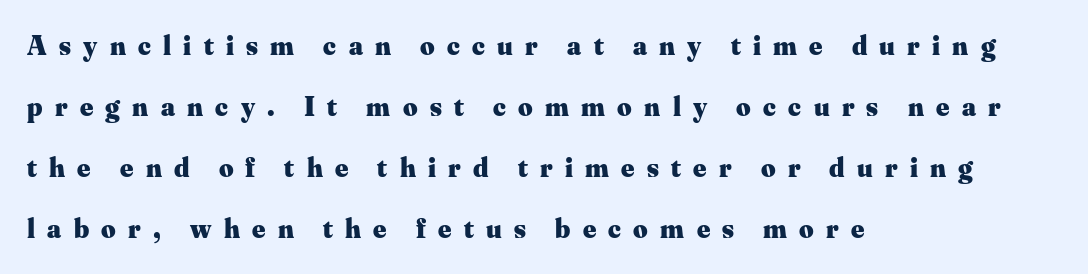
What's the leading like? Stretched, with rows far apart. What kind of face is this? One with serifs. The glyphs have the mass of a bold cut. The passage shown is typed in a proportional face where columns would drift.
